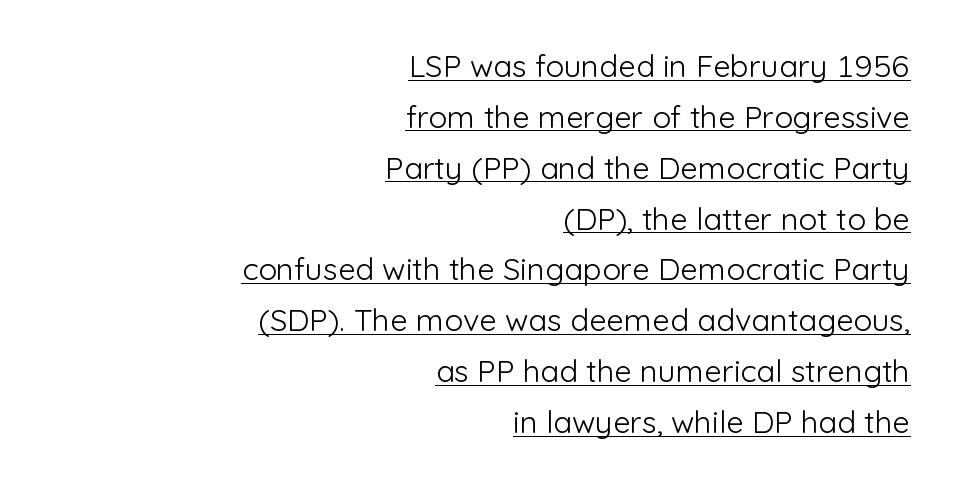
{"serif": "no", "italic": "no", "bold": "no", "weight": "light", "width": "normal", "stroke_contrast": "low", "x_height": "medium", "monospaced": "no", "underline": "yes", "align": "right", "line_spacing": "normal", "line_spacing_ratio": 1.64, "letter_spacing": "normal", "letter_spacing_em": 0.0, "glyph_px": 31}
